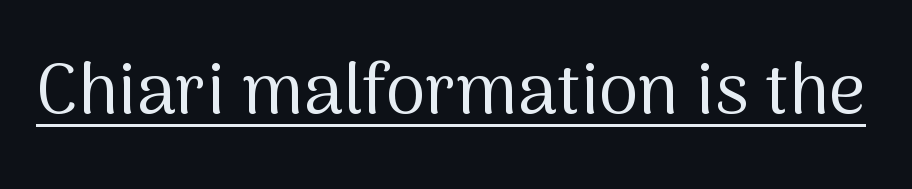
Q: Is the text bold? A: No.
Q: Is the text italic (slanted)? A: No, it is upright.
Q: Is the typeface a serif or a sans-serif typeface? A: Sans-serif.
Q: Is the text underlined? A: Yes.
Q: Is the spacing between letters normal or unusually wide? A: Normal.
Q: Width (condensed, normal, or wide)? A: Normal.
Q: Stroke contrast? A: Medium.
Q: x-height? A: Medium.
Q: Monospaced? A: No.
